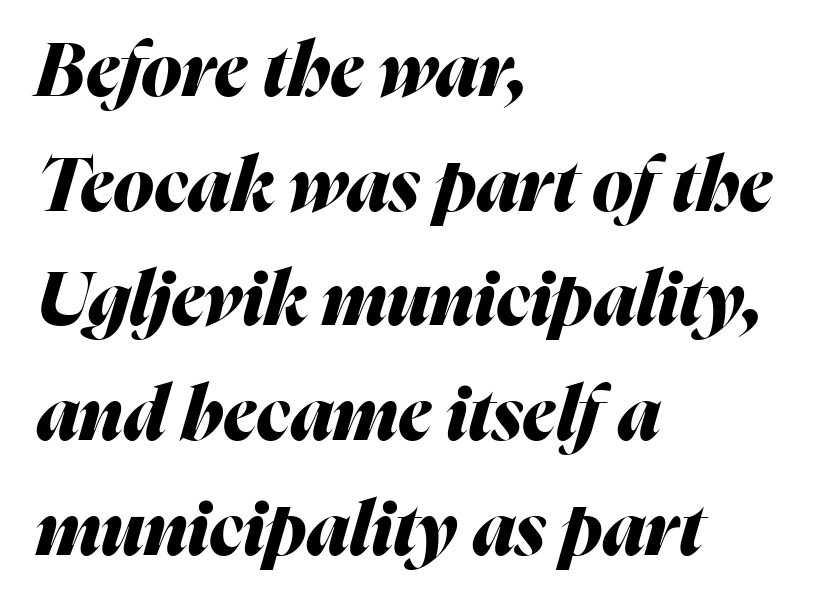
Q: Is the text bold? A: Yes.
Q: Is the text italic (slanted)? A: Yes, it leans right by about 16 degrees.
Q: Is the text underlined? A: No.
Q: How is the paragraph aligned? A: Left-aligned.
Q: Is the spacing between letters normal or unusually wide? A: Normal.
Q: Is the spacing between lines tight, normal or loose? A: Normal.
Q: Width (condensed, normal, or wide)? A: Normal.
Q: Stroke contrast? A: Medium.
Q: x-height? A: Medium.
Q: Monospaced? A: No.
